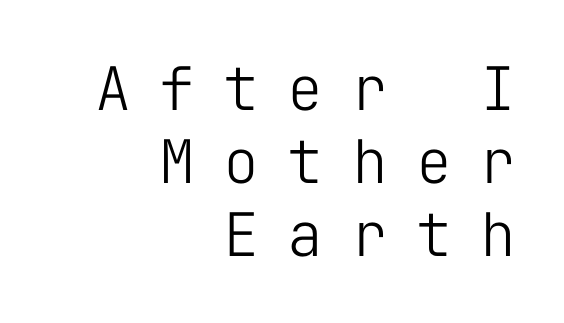
Q: Is the text bold? A: No.
Q: Is the text italic (slanted)? A: No, it is upright.
Q: Is the typeface a serif or a sans-serif typeface? A: Sans-serif.
Q: Is the text underlined? A: No.
Q: How is the paragraph aligned? A: Right-aligned.
Q: Is the spacing between letters normal or unusually wide? A: Unusually wide.
Q: Width (condensed, normal, or wide)? A: Normal.
Q: Stroke contrast? A: Low.
Q: x-height? A: Medium.
Q: Monospaced? A: Yes.
